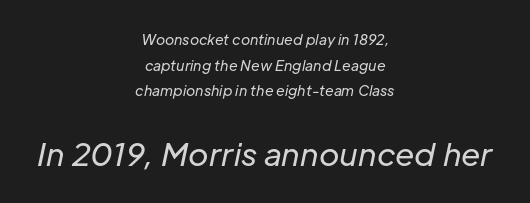
These lines are centered, leaving both edges ragged. Is the lower block the larger one? Yes — the lower block carries the bigger type. The line texture is even and compact thanks to regular tracking. Quick note: italic. The passage shown is typed in a proportional face where columns would drift. Heaviness? Minimal to ordinary, like unemphasized prose.
